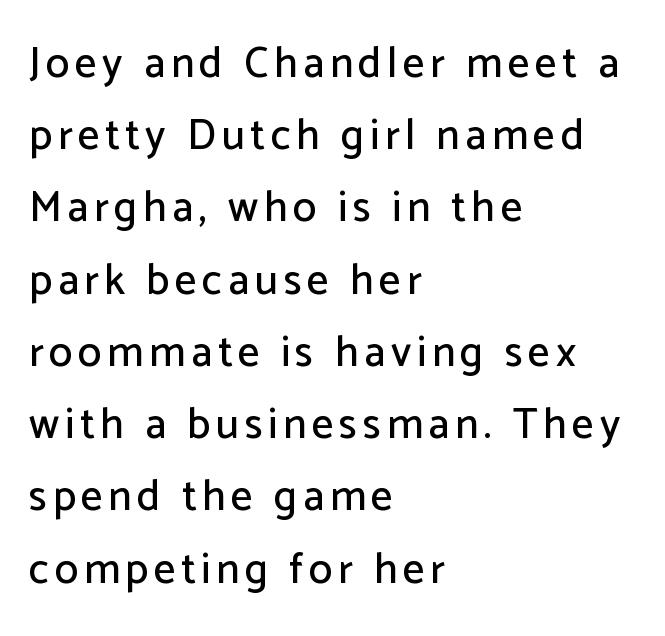
Q: Is the text italic (slanted)? A: No, it is upright.
Q: Is the typeface a serif or a sans-serif typeface? A: Sans-serif.
Q: Is the text underlined? A: No.
Q: How is the paragraph aligned? A: Left-aligned.
Q: Is the spacing between lines tight, normal or loose? A: Normal.
Q: Width (condensed, normal, or wide)? A: Normal.
Q: Stroke contrast? A: Low.
Q: x-height? A: Medium.
Q: Monospaced? A: No.
